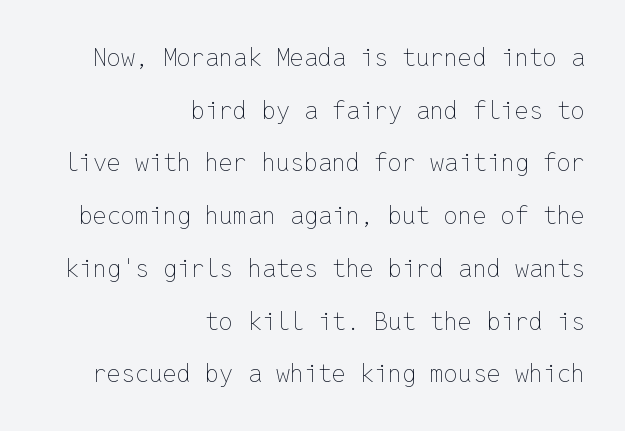
The image shows 25 px text type, upright; set right-aligned, loose line spacing (2.11x), normal letter spacing, not underlined.
